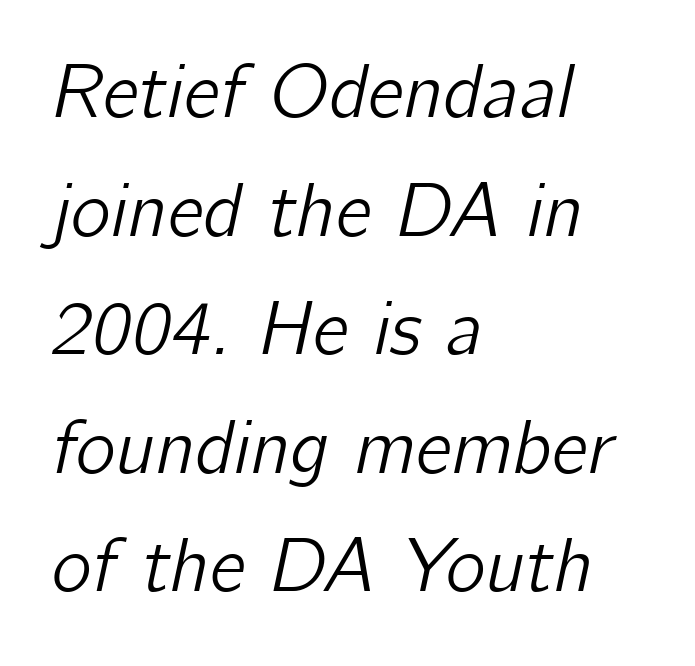
Q: Is the text italic (slanted)? A: Yes, it leans right by about 12 degrees.
Q: Is the text underlined? A: No.
Q: How is the paragraph aligned? A: Left-aligned.
Q: Is the spacing between letters normal or unusually wide? A: Normal.
Q: Is the spacing between lines tight, normal or loose? A: Normal.
Q: Width (condensed, normal, or wide)? A: Normal.
Q: Stroke contrast? A: Low.
Q: x-height? A: Medium.
Q: Monospaced? A: No.
